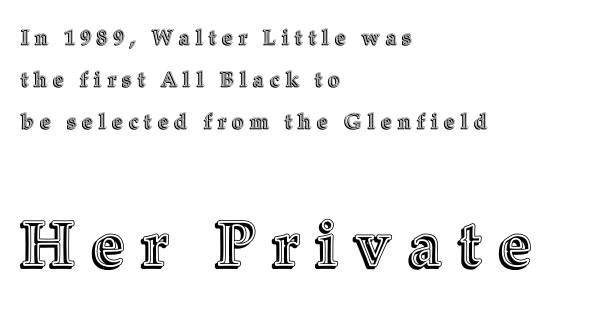
The image shows 63 px text type, upright; set left-aligned, loose line spacing (1.99x), unusually wide letter spacing (+0.28 em), not underlined; the second (bottom) block is 3.0x larger; a medium x-height.
